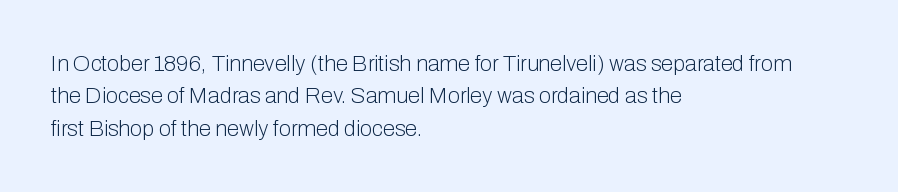
The image shows 22 px text type, upright; set left-aligned, normal line spacing (1.47x), normal letter spacing, not underlined.
